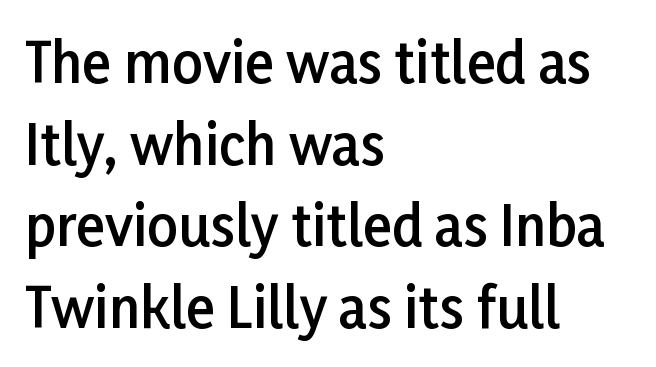
{"serif": "no", "italic": "no", "bold": "semi", "weight": "semibold", "width": "normal", "stroke_contrast": "low", "x_height": "medium", "monospaced": "no", "underline": "no", "align": "left", "line_spacing": "normal", "line_spacing_ratio": 1.51, "letter_spacing": "normal", "letter_spacing_em": 0.0, "glyph_px": 54}
